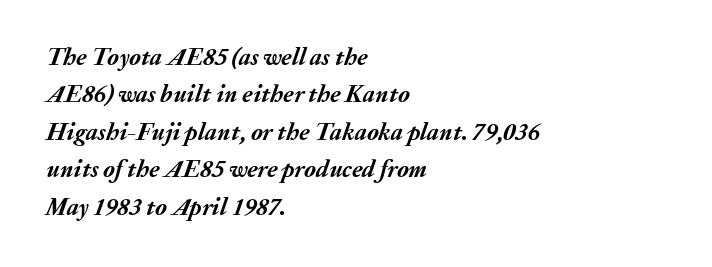
{"italic": "yes", "lean": "right", "slant_degrees": 20, "bold": "yes", "underline": "no", "align": "left", "line_spacing": "normal", "line_spacing_ratio": 1.56, "letter_spacing": "normal", "letter_spacing_em": 0.0, "glyph_px": 24}
